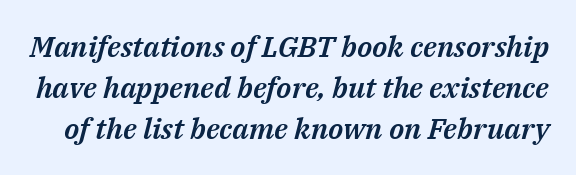
The image shows 29 px text type, italic (leaning right); set normal line spacing (1.42x), normal letter spacing, not underlined; medium stroke contrast and a medium x-height.
